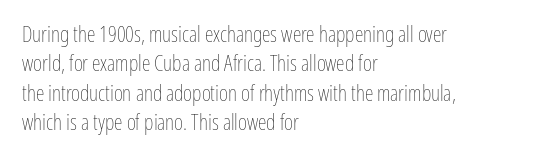
Q: Is the text bold? A: No.
Q: Is the text italic (slanted)? A: No, it is upright.
Q: Is the text underlined? A: No.
Q: How is the paragraph aligned? A: Left-aligned.
Q: Is the spacing between letters normal or unusually wide? A: Normal.
Q: Is the spacing between lines tight, normal or loose? A: Normal.
